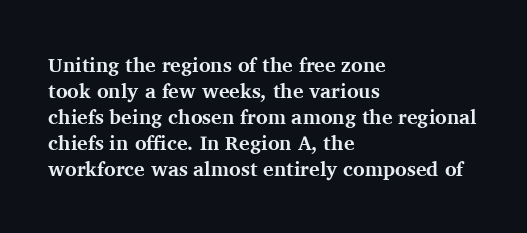
Q: Is the text bold? A: Yes.
Q: Is the text italic (slanted)? A: No, it is upright.
Q: Is the text underlined? A: No.
Q: How is the paragraph aligned? A: Left-aligned.
Q: Is the spacing between letters normal or unusually wide? A: Normal.
Q: Is the spacing between lines tight, normal or loose? A: Normal.
